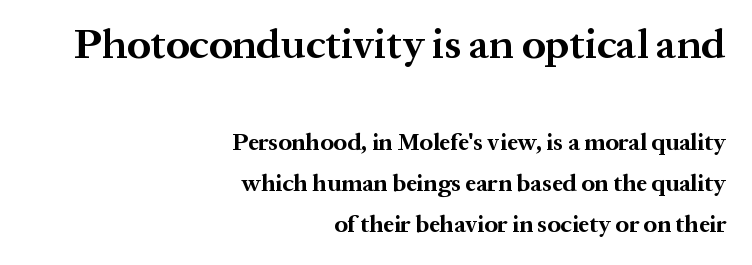
Q: Is the text bold? A: Yes.
Q: Is the text italic (slanted)? A: No, it is upright.
Q: Is the typeface a serif or a sans-serif typeface? A: Serif.
Q: Is the text underlined? A: No.
Q: How is the paragraph aligned? A: Right-aligned.
Q: Is the spacing between letters normal or unusually wide? A: Normal.
Q: Which block of text is set in a larger size, the first (top) or the second (bottom)? A: The first (top) one.
Q: Width (condensed, normal, or wide)? A: Normal.
Q: Stroke contrast? A: Medium.
Q: x-height? A: Medium.
Q: Monospaced? A: No.
